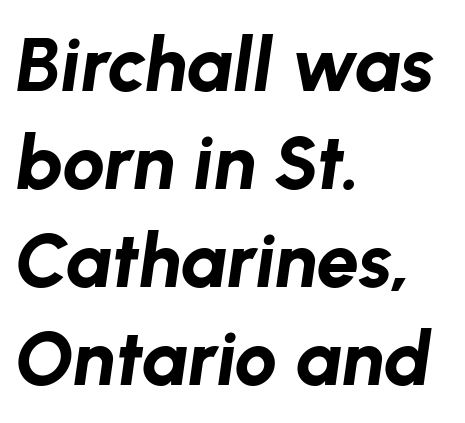
The image shows 76 px bold type, italic (leaning right); set left-aligned, normal line spacing (1.29x), normal letter spacing, not underlined; low stroke contrast and a medium x-height.
